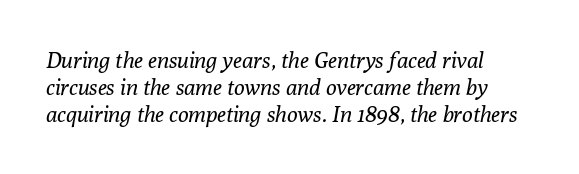
Q: Is the text bold? A: No.
Q: Is the text italic (slanted)? A: Yes, it leans right by about 10 degrees.
Q: Is the text underlined? A: No.
Q: How is the paragraph aligned? A: Left-aligned.
Q: Is the spacing between letters normal or unusually wide? A: Normal.
